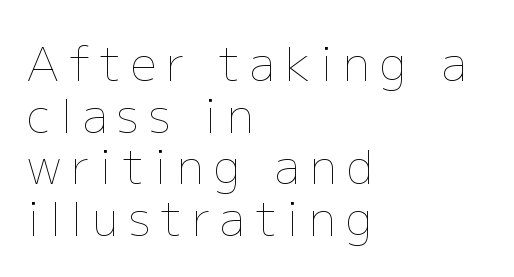
{"italic": "no", "bold": "no", "weight": "thin", "width": "normal", "stroke_contrast": "low", "x_height": "medium", "monospaced": "no", "underline": "no", "align": "left", "line_spacing": "tight", "line_spacing_ratio": 1.12, "letter_spacing": "wide", "letter_spacing_em": 0.22, "glyph_px": 46}
